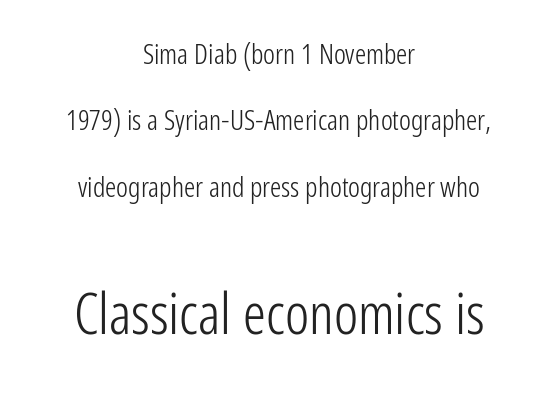
Q: Is the text bold? A: No.
Q: Is the text italic (slanted)? A: No, it is upright.
Q: Is the typeface a serif or a sans-serif typeface? A: Sans-serif.
Q: Is the text underlined? A: No.
Q: How is the paragraph aligned? A: Centered.
Q: Is the spacing between letters normal or unusually wide? A: Normal.
Q: Is the spacing between lines tight, normal or loose? A: Loose.
Q: Which block of text is set in a larger size, the first (top) or the second (bottom)? A: The second (bottom) one.
Q: Width (condensed, normal, or wide)? A: Condensed.
Q: Stroke contrast? A: Low.
Q: x-height? A: Medium.
Q: Monospaced? A: No.
